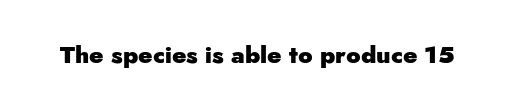
What stands out about the letter spacing? Nothing — it is the standard amount. Upright lettering throughout. Bold? Absolutely — the strokes are thick and heavy. The glyphs are unaccompanied by any horizontal stroke below them.
